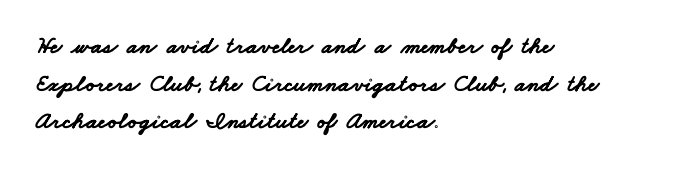
The typesetter chose a ragged-right arrangement here. Heavy, bold letterforms. A normal amount of white space separates one row of letters from the next. A clean baseline with only descenders dipping below it.
